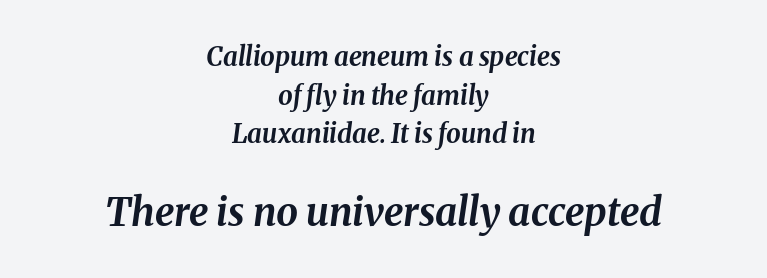
Q: Is the text bold? A: Yes.
Q: Is the text italic (slanted)? A: Yes, it leans right by about 8 degrees.
Q: Is the text underlined? A: No.
Q: How is the paragraph aligned? A: Centered.
Q: Is the spacing between letters normal or unusually wide? A: Normal.
Q: Is the spacing between lines tight, normal or loose? A: Normal.
Q: Which block of text is set in a larger size, the first (top) or the second (bottom)? A: The second (bottom) one.
Q: Width (condensed, normal, or wide)? A: Normal.
Q: Stroke contrast? A: Medium.
Q: x-height? A: Medium.
Q: Monospaced? A: No.
